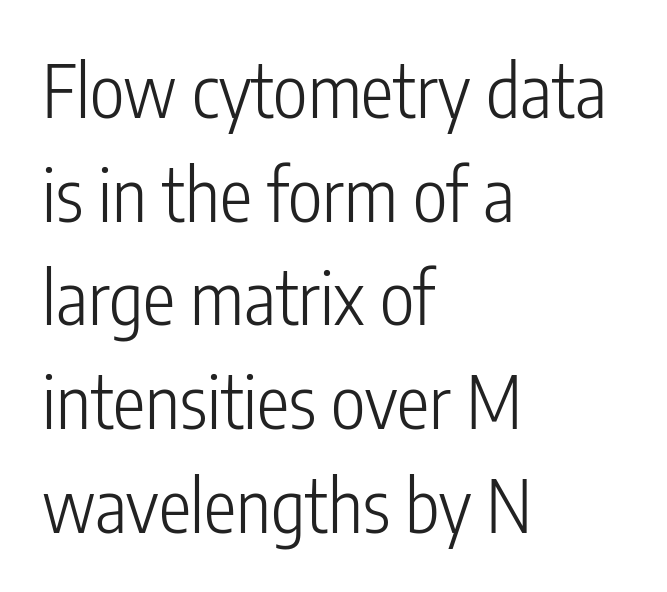
Q: Is the text bold? A: No.
Q: Is the text italic (slanted)? A: No, it is upright.
Q: Is the typeface a serif or a sans-serif typeface? A: Sans-serif.
Q: Is the text underlined? A: No.
Q: How is the paragraph aligned? A: Left-aligned.
Q: Is the spacing between letters normal or unusually wide? A: Normal.
Q: Is the spacing between lines tight, normal or loose? A: Normal.
Q: Width (condensed, normal, or wide)? A: Condensed.
Q: Stroke contrast? A: Low.
Q: x-height? A: Medium.
Q: Monospaced? A: No.
